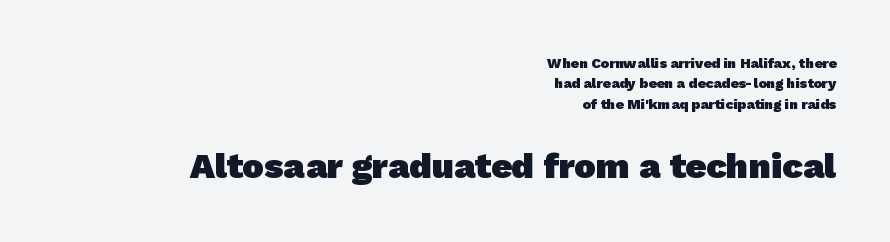
{"serif": "no", "bold": "yes", "weight": "heavy", "width": "normal", "stroke_contrast": "low", "x_height": "medium", "monospaced": "no", "underline": "no", "align": "right", "line_spacing": "normal", "line_spacing_ratio": 1.46, "letter_spacing": "normal", "letter_spacing_em": 0.0, "larger_block": "second", "size_ratio": 2.57, "glyph_px": 36}
